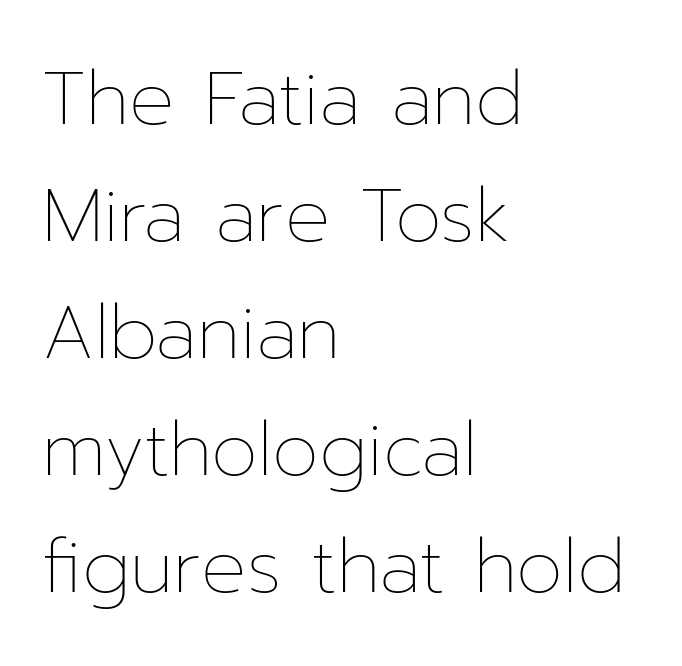
{"italic": "no", "bold": "no", "weight": "thin", "width": "normal", "stroke_contrast": "low", "x_height": "medium", "monospaced": "no", "underline": "no", "align": "left", "line_spacing": "normal", "line_spacing_ratio": 1.56, "letter_spacing": "normal", "letter_spacing_em": 0.0, "glyph_px": 75}
